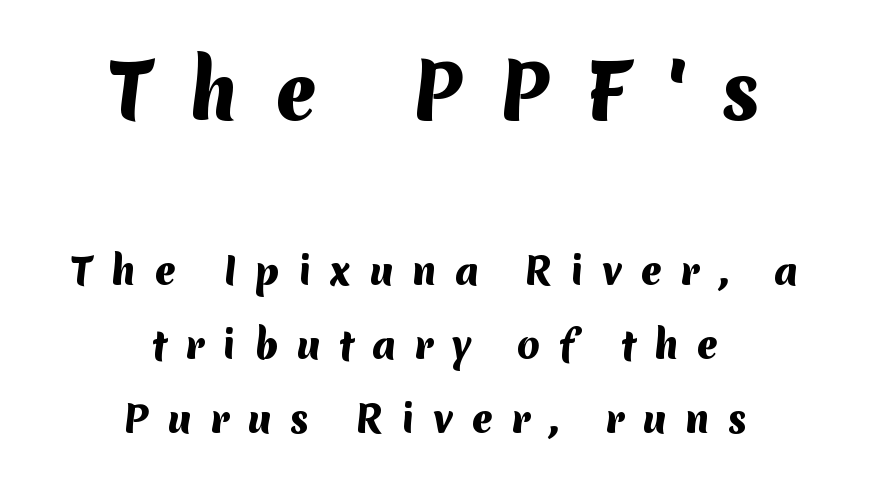
{"serif": "no", "bold": "yes", "weight": "heavy", "width": "normal", "stroke_contrast": "medium", "x_height": "medium", "monospaced": "no", "underline": "no", "align": "center", "line_spacing": "loose", "line_spacing_ratio": 1.99, "letter_spacing": "wide", "letter_spacing_em": 0.49, "larger_block": "first", "size_ratio": 2.0, "glyph_px": 74}
